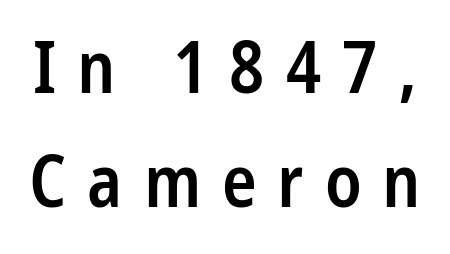
The image shows 72 px semibold, condensed sans-serif type, upright; set normal line spacing (1.59x), unusually wide letter spacing (+0.29 em), not underlined; low stroke contrast and a medium x-height.
